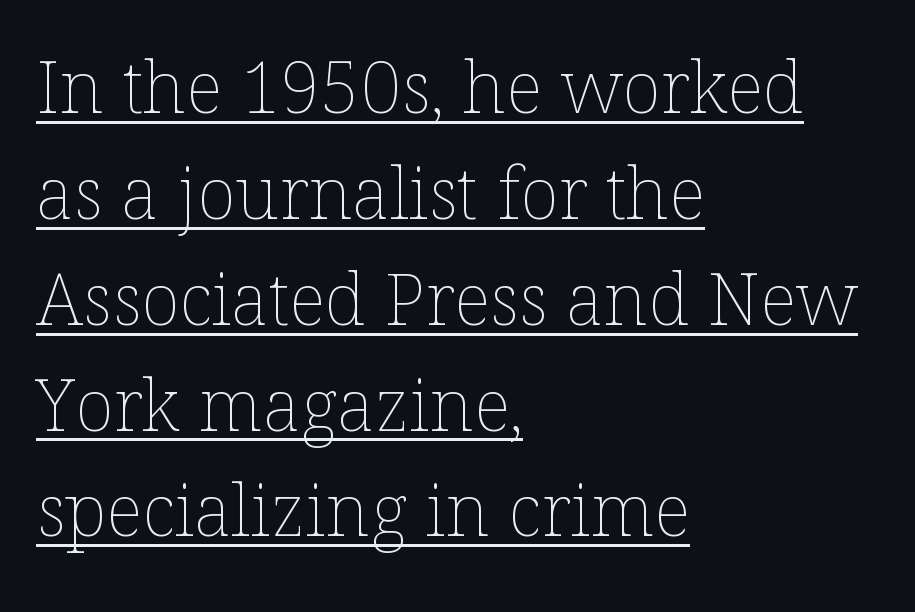
{"italic": "no", "bold": "no", "weight": "thin", "width": "normal", "stroke_contrast": "low", "x_height": "medium", "monospaced": "no", "underline": "yes", "align": "left", "line_spacing": "normal", "line_spacing_ratio": 1.47, "letter_spacing": "normal", "letter_spacing_em": 0.0, "glyph_px": 72}
